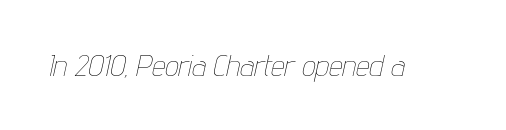
You could call the tracking neutral — neither tight nor loose. The specimen reads as italic at a glance. A quiet, ordinary-to-light weight characterises the typeface. Do the characters align in a grid? No, the font is proportional. Any mark beneath the type? The region is blank.
